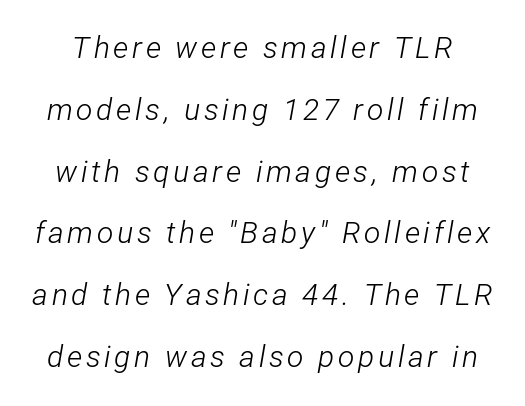
A quiet, ordinary-to-light weight characterises the typeface. The specimen reads as italic at a glance. Note the varied advance widths — an 'i' is clearly narrower than an 'm'. Quick note: interline space is abundant. Decoration check: the copy has no underline.
